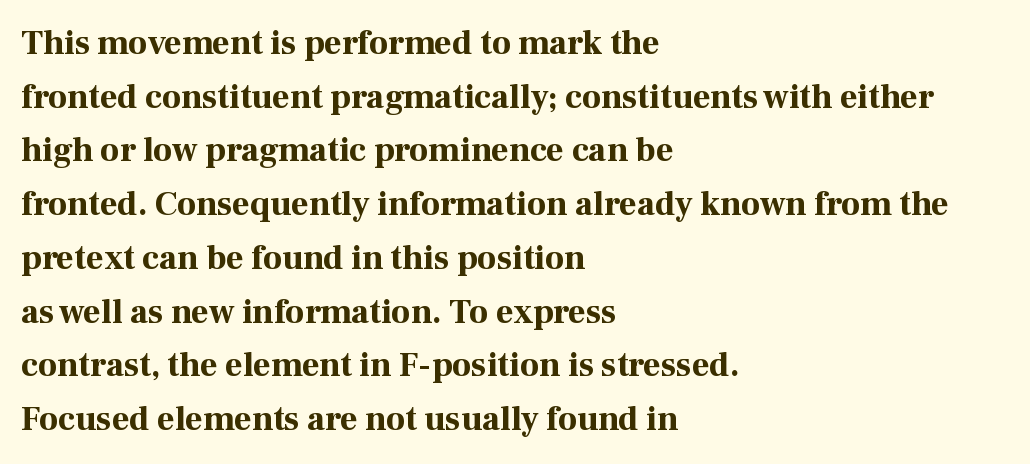
{"serif": "yes", "italic": "no", "bold": "yes", "weight": "bold", "width": "normal", "stroke_contrast": "high", "x_height": "medium", "monospaced": "no", "underline": "no", "align": "left", "line_spacing": "normal", "line_spacing_ratio": 1.58, "letter_spacing": "normal", "letter_spacing_em": 0.0, "glyph_px": 34}
